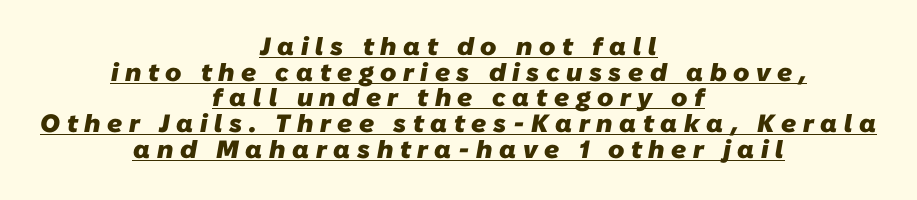
The image shows 25 px bold type; set centered, tight line spacing (1.03x), unusually wide letter spacing (+0.26 em), underlined.
